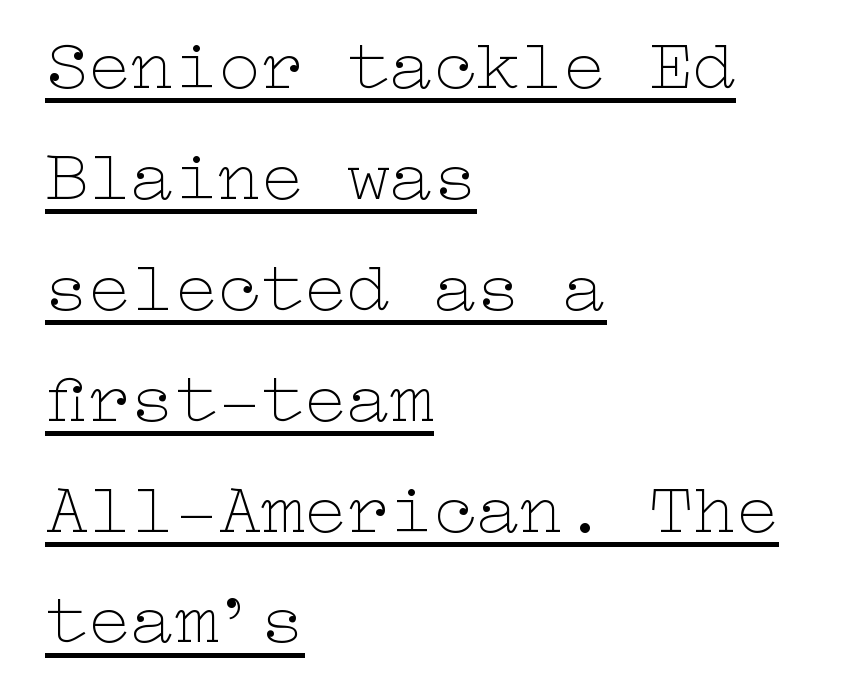
The image shows 72 px thin, wide type, upright; set left-aligned, normal line spacing (1.54x), normal letter spacing, underlined; low stroke contrast and a medium x-height.
